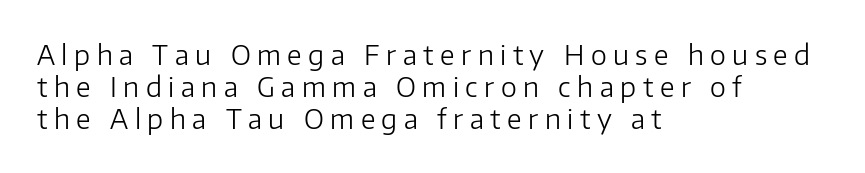
The image shows 27 px text type, upright; set left-aligned, line spacing 1.19x, unusually wide letter spacing (+0.24 em), not underlined.
